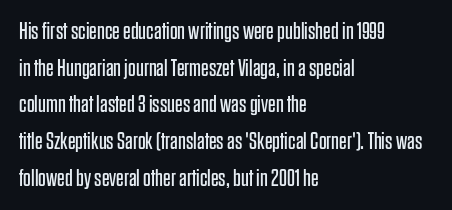
{"italic": "no", "bold": "no", "underline": "no", "align": "left", "line_spacing": "normal", "line_spacing_ratio": 1.53, "letter_spacing": "normal", "letter_spacing_em": 0.0, "glyph_px": 24}
